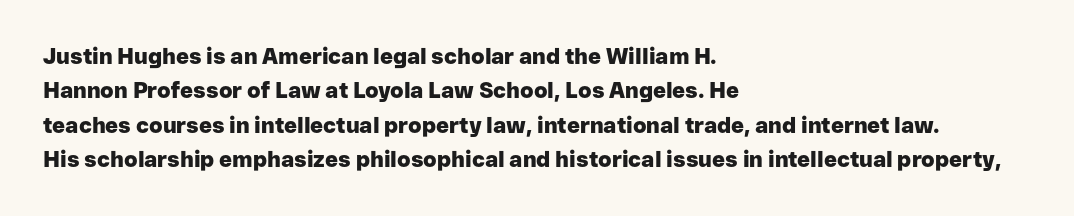
Upright lettering throughout. Just letters on the line, the space beneath them empty. The vertical gap from one line to the next is medium. Strong, thick strokes mark this as bold type. Short and long lines alike share a common starting point at left.
